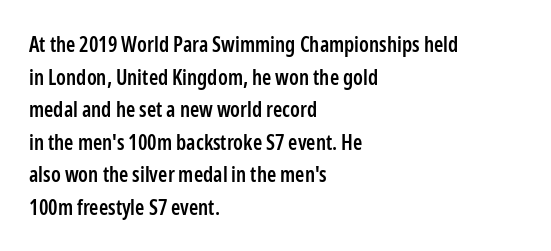
{"italic": "no", "bold": "semi", "underline": "no", "align": "left", "line_spacing": "normal", "line_spacing_ratio": 1.55, "letter_spacing": "normal", "letter_spacing_em": 0.0, "glyph_px": 21}
